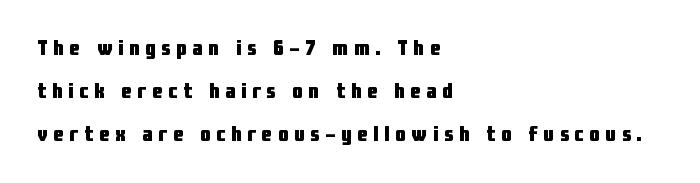
Q: Is the text bold? A: Yes.
Q: Is the text italic (slanted)? A: No, it is upright.
Q: Is the text underlined? A: No.
Q: How is the paragraph aligned? A: Left-aligned.
Q: Is the spacing between letters normal or unusually wide? A: Unusually wide.
Q: Is the spacing between lines tight, normal or loose? A: Loose.
